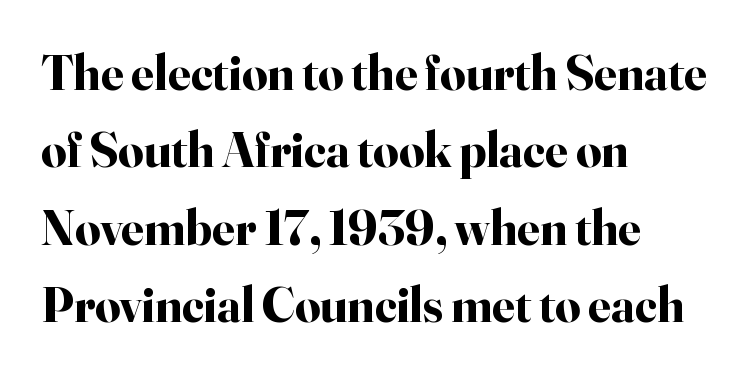
{"serif": "yes", "italic": "no", "bold": "yes", "weight": "bold", "width": "normal", "stroke_contrast": "high", "x_height": "small", "monospaced": "no", "underline": "no", "align": "left", "line_spacing": "normal", "line_spacing_ratio": 1.55, "letter_spacing": "normal", "letter_spacing_em": 0.0, "glyph_px": 50}
